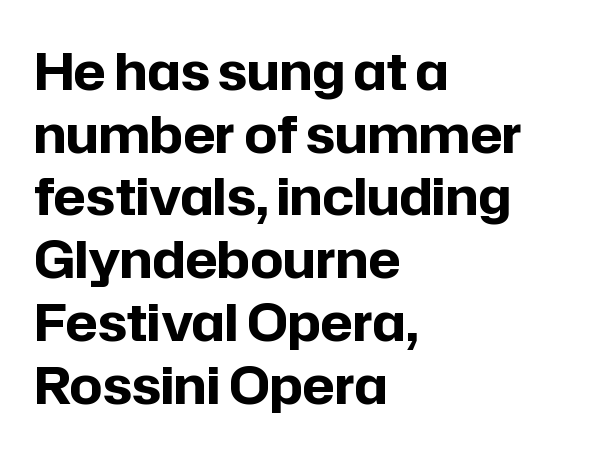
The image shows 51 px bold sans-serif type, upright; set left-aligned, line spacing 1.23x, normal letter spacing, not underlined; low stroke contrast and a medium x-height.
